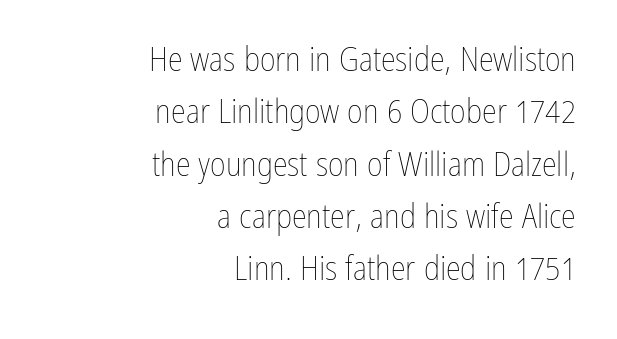
Q: Is the text bold? A: No.
Q: Is the text italic (slanted)? A: No, it is upright.
Q: Is the text underlined? A: No.
Q: How is the paragraph aligned? A: Right-aligned.
Q: Is the spacing between letters normal or unusually wide? A: Normal.
Q: Is the spacing between lines tight, normal or loose? A: Normal.
Q: Width (condensed, normal, or wide)? A: Condensed.
Q: Stroke contrast? A: Low.
Q: x-height? A: Medium.
Q: Monospaced? A: No.
